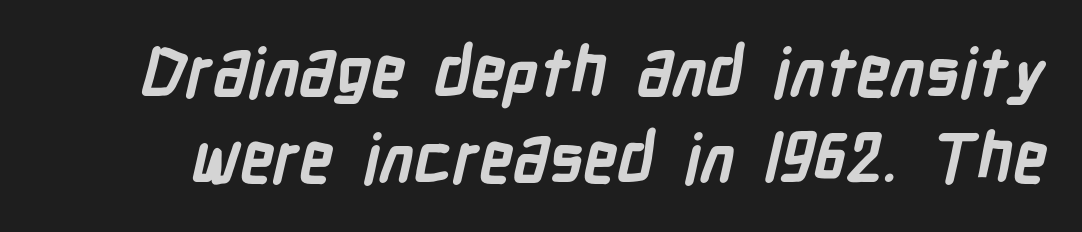
These lines keep a tight, regular rhythm from letter to letter. Nothing sits at the stroke ends, so this counts as sans-serif. What weight is shown? A full bold with thick strokes. Students, observe: this is what conventionally led text looks like. Decoration check: the copy has no underline. You could not count columns in this text — the font is proportionally spaced.
